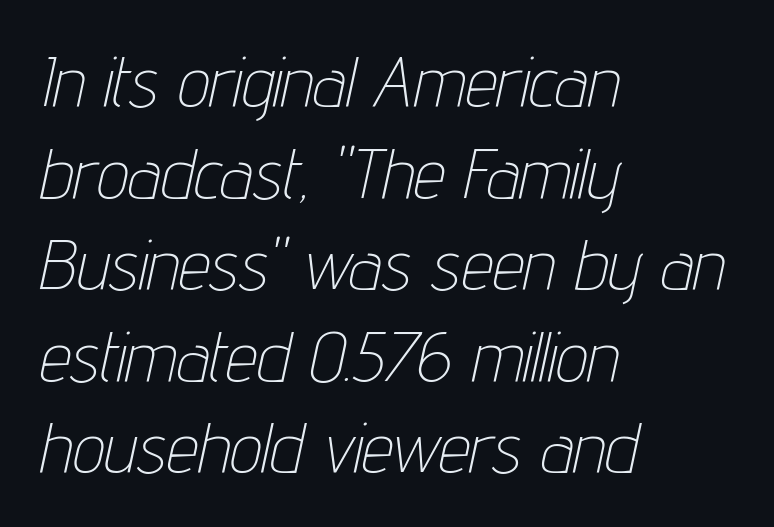
The image shows 71 px thin, condensed type, italic (leaning right); set left-aligned, normal line spacing (1.29x), normal letter spacing, not underlined; low stroke contrast and a medium x-height.
